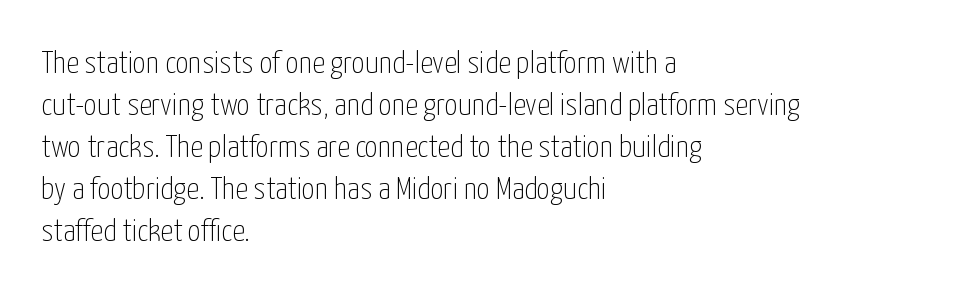
{"serif": "no", "italic": "no", "bold": "no", "weight": "thin", "width": "condensed", "stroke_contrast": "low", "x_height": "medium", "monospaced": "no", "underline": "no", "align": "left", "line_spacing": "normal", "line_spacing_ratio": 1.31, "letter_spacing": "normal", "letter_spacing_em": 0.0, "glyph_px": 32}
